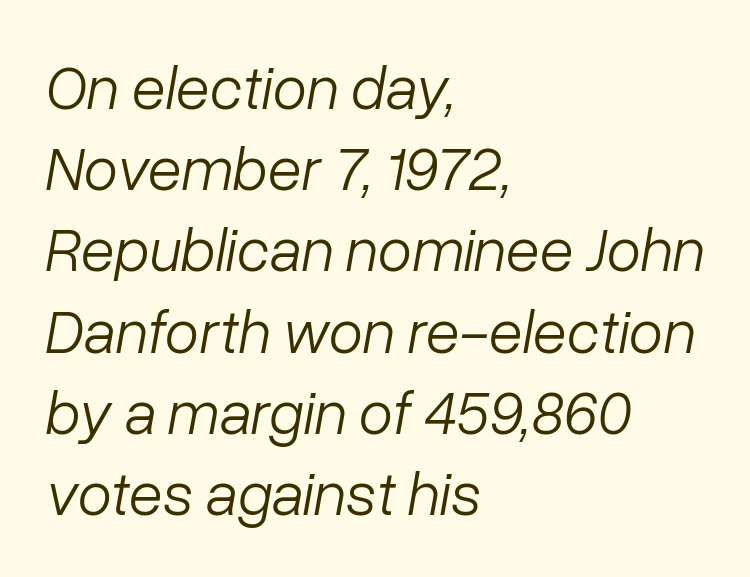
Q: Is the text bold? A: No.
Q: Is the text italic (slanted)? A: Yes, it leans right by about 10 degrees.
Q: Is the text underlined? A: No.
Q: How is the paragraph aligned? A: Left-aligned.
Q: Is the spacing between letters normal or unusually wide? A: Normal.
Q: Is the spacing between lines tight, normal or loose? A: Normal.
Q: Width (condensed, normal, or wide)? A: Normal.
Q: Stroke contrast? A: Low.
Q: x-height? A: Medium.
Q: Monospaced? A: No.
